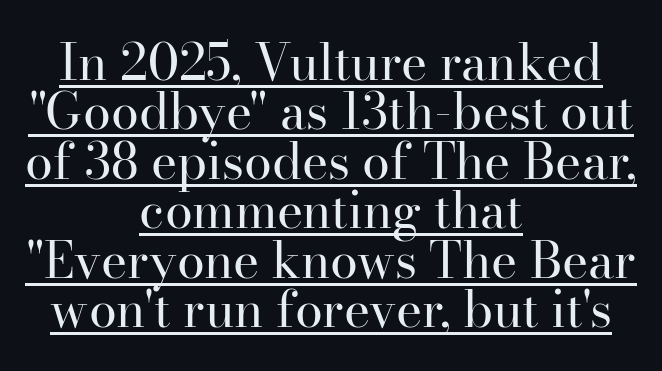
Descenders here cross a horizontal rule under the line. The strokes carry an ordinary text weight at most. Each letter keeps its own natural width here, so spacing adapts to shape. A typesetter would mark this as roman, not italic. Successive baselines arrive quickly, one right under another. Tracking value appears to be zero — textbook default spacing.
